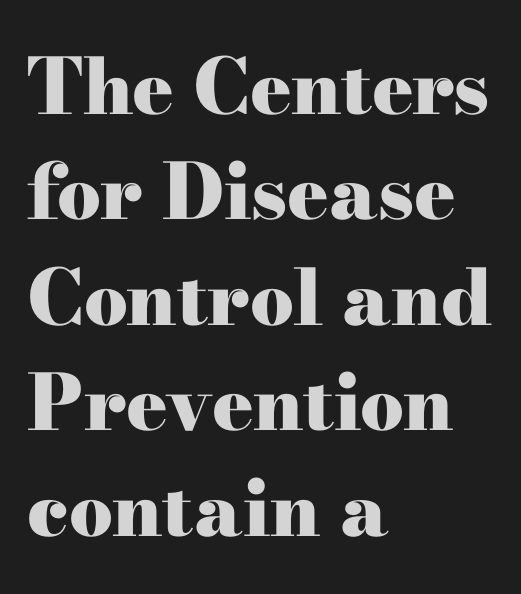
Q: Is the text bold? A: Yes.
Q: Is the text italic (slanted)? A: No, it is upright.
Q: Is the typeface a serif or a sans-serif typeface? A: Serif.
Q: Is the text underlined? A: No.
Q: How is the paragraph aligned? A: Left-aligned.
Q: Is the spacing between letters normal or unusually wide? A: Normal.
Q: Is the spacing between lines tight, normal or loose? A: Normal.
Q: Width (condensed, normal, or wide)? A: Wide.
Q: Stroke contrast? A: High.
Q: x-height? A: Small.
Q: Monospaced? A: No.
